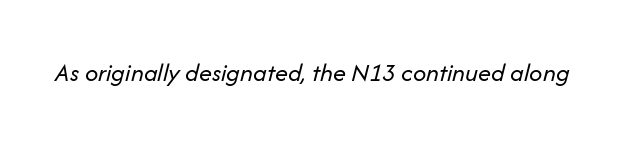
The image shows 26 px text type, italic (leaning right); set normal letter spacing, not underlined.
